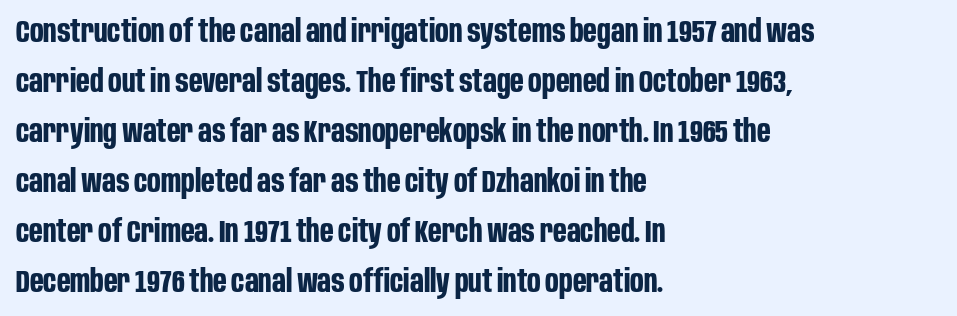
This sample keeps an unexceptional amount of space between lines. The letterforms sit shoulder to shoulder at normal distance. Grotesque or geometric, the face here clearly has no serifs. Weight check: bold — yes, fully.
